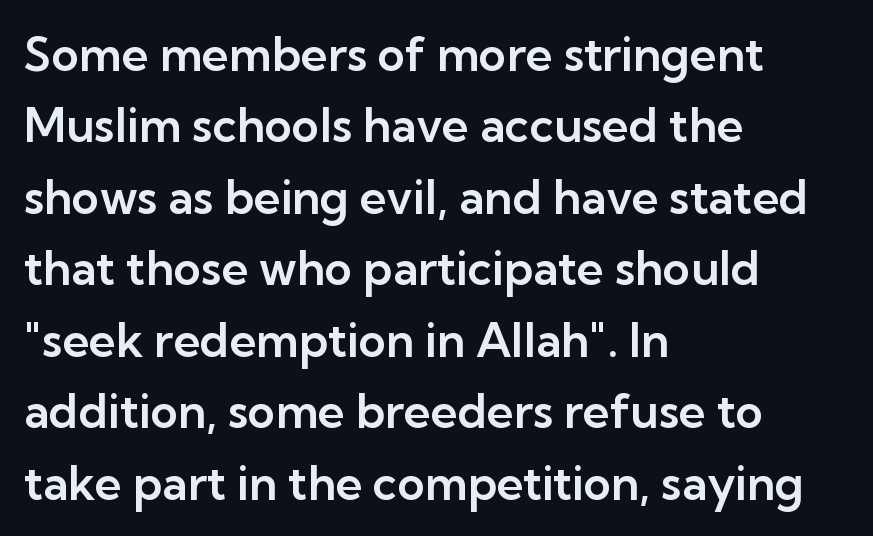
Q: Is the text italic (slanted)? A: No, it is upright.
Q: Is the typeface a serif or a sans-serif typeface? A: Sans-serif.
Q: Is the text underlined? A: No.
Q: How is the paragraph aligned? A: Left-aligned.
Q: Is the spacing between letters normal or unusually wide? A: Normal.
Q: Is the spacing between lines tight, normal or loose? A: Normal.
Q: Width (condensed, normal, or wide)? A: Normal.
Q: Stroke contrast? A: Low.
Q: x-height? A: Medium.
Q: Monospaced? A: No.
